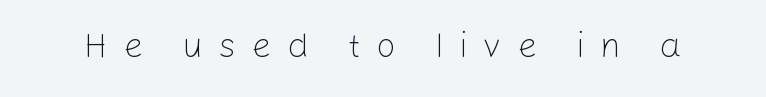
The image shows 35 px light sans-serif type, upright; set unusually wide letter spacing (+0.44 em), not underlined; low stroke contrast and a medium x-height.
